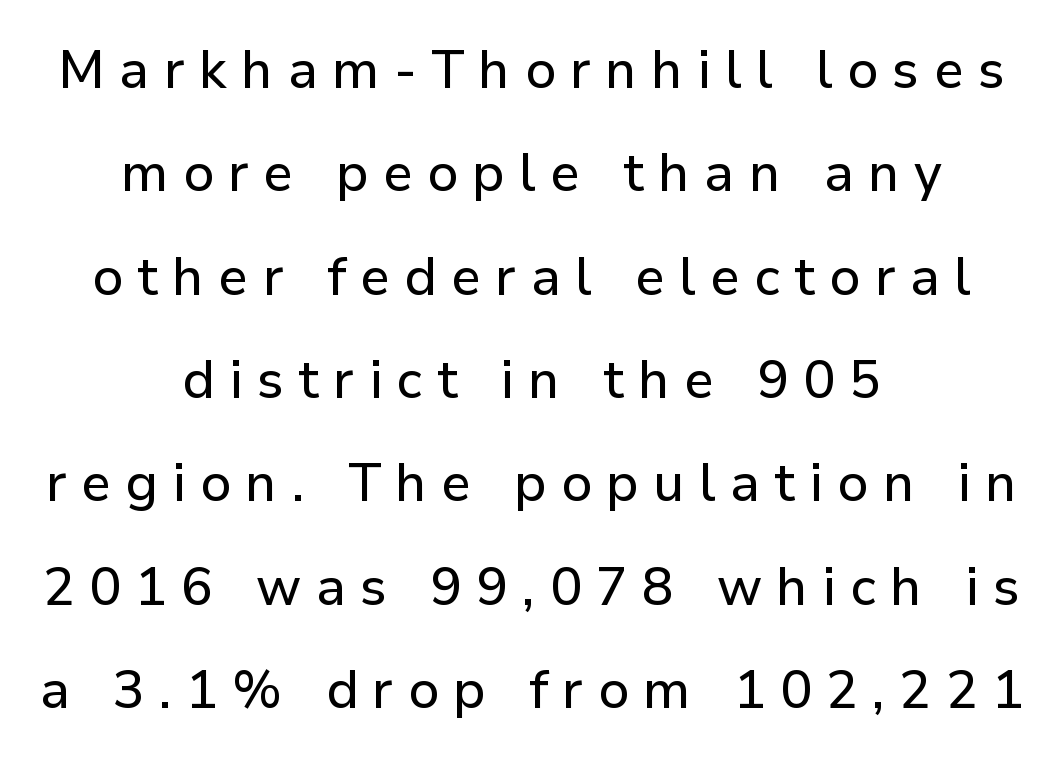
{"serif": "no", "italic": "no", "width": "normal", "stroke_contrast": "low", "x_height": "medium", "monospaced": "no", "underline": "no", "align": "center", "line_spacing": "loose", "line_spacing_ratio": 1.95, "letter_spacing": "wide", "letter_spacing_em": 0.27, "glyph_px": 53}
